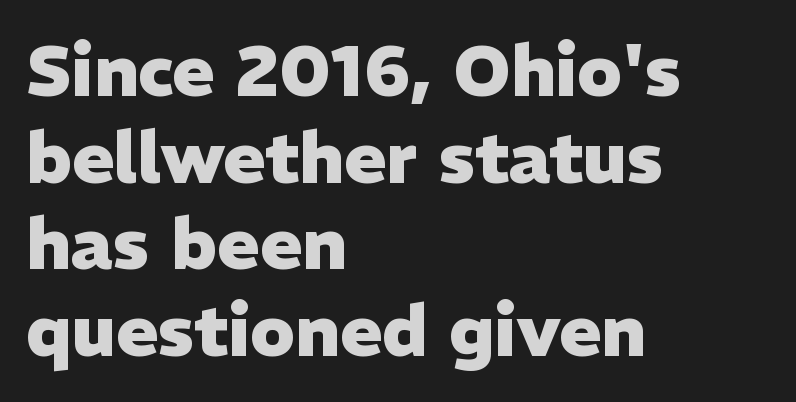
The image shows 71 px heavy sans-serif type, upright; set left-aligned, line spacing 1.22x, normal letter spacing, not underlined; low stroke contrast and a medium x-height.
